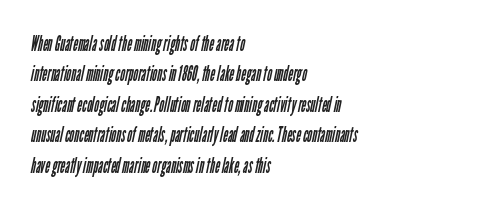
The image shows 21 px text type; set left-aligned, normal line spacing (1.45x), normal letter spacing, not underlined.
